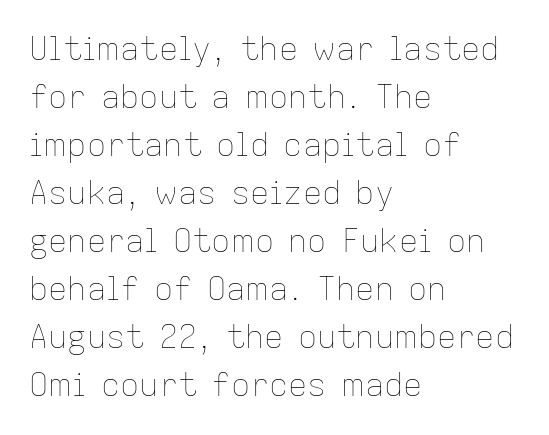
{"italic": "no", "bold": "no", "weight": "thin", "width": "normal", "stroke_contrast": "low", "x_height": "medium", "monospaced": "no", "underline": "no", "align": "left", "line_spacing": "normal", "line_spacing_ratio": 1.5, "letter_spacing": "normal", "letter_spacing_em": 0.0, "glyph_px": 32}
